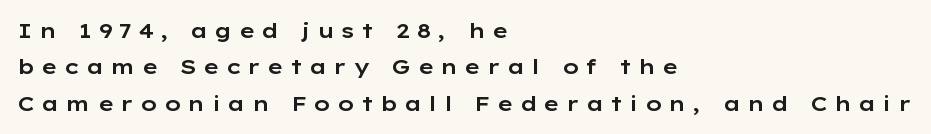
Q: Is the text italic (slanted)? A: No, it is upright.
Q: Is the text underlined? A: No.
Q: How is the paragraph aligned? A: Left-aligned.
Q: Is the spacing between letters normal or unusually wide? A: Unusually wide.
